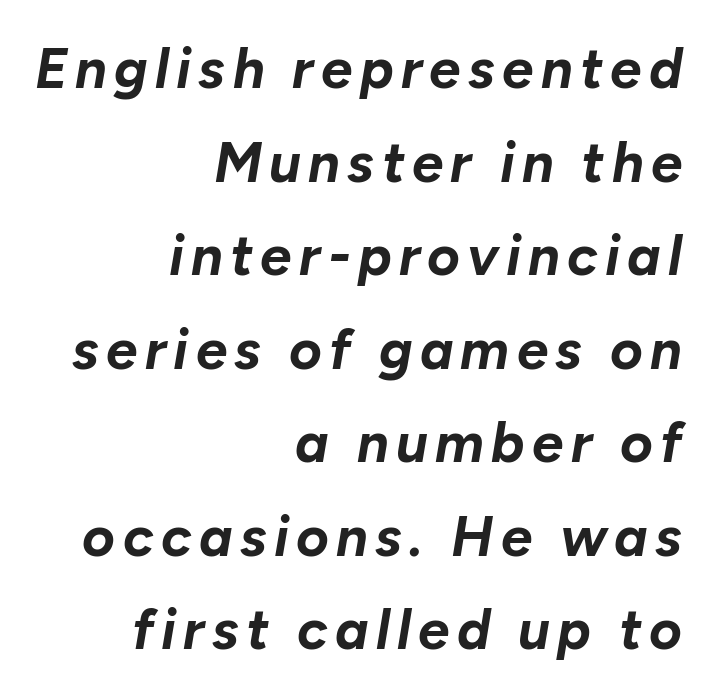
The image shows 56 px bold type, italic (leaning right); set right-aligned, normal line spacing (1.67x), not underlined; low stroke contrast and a medium x-height.
